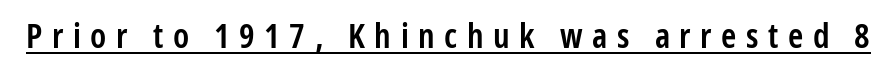
{"serif": "no", "italic": "no", "bold": "semi", "weight": "semibold", "width": "condensed", "stroke_contrast": "low", "x_height": "medium", "monospaced": "no", "underline": "yes", "letter_spacing": "wide", "letter_spacing_em": 0.28, "glyph_px": 34}
